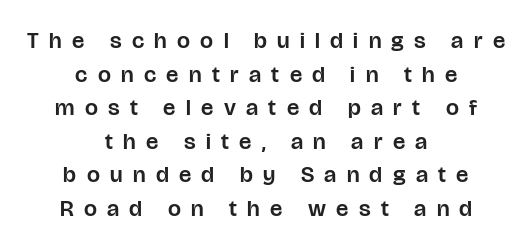
The image shows 23 px text type, upright; set centered, normal line spacing (1.46x), unusually wide letter spacing (+0.45 em), not underlined.
